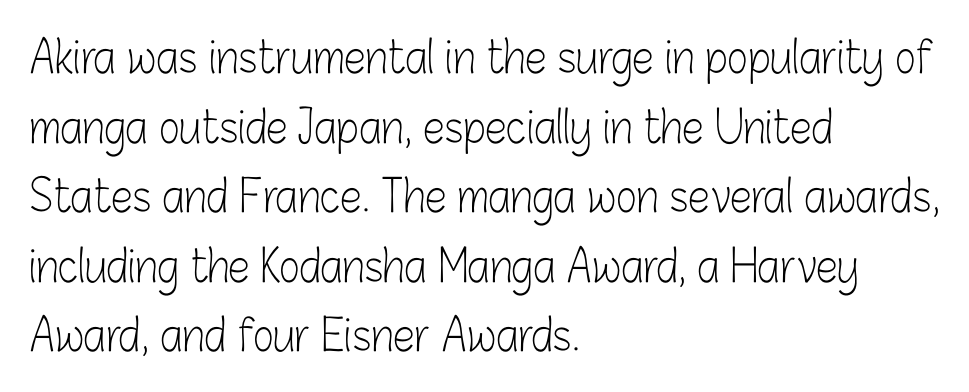
The image shows 44 px light, condensed sans-serif type, upright; set left-aligned, normal line spacing (1.58x), normal letter spacing, not underlined; low stroke contrast and a medium x-height.
